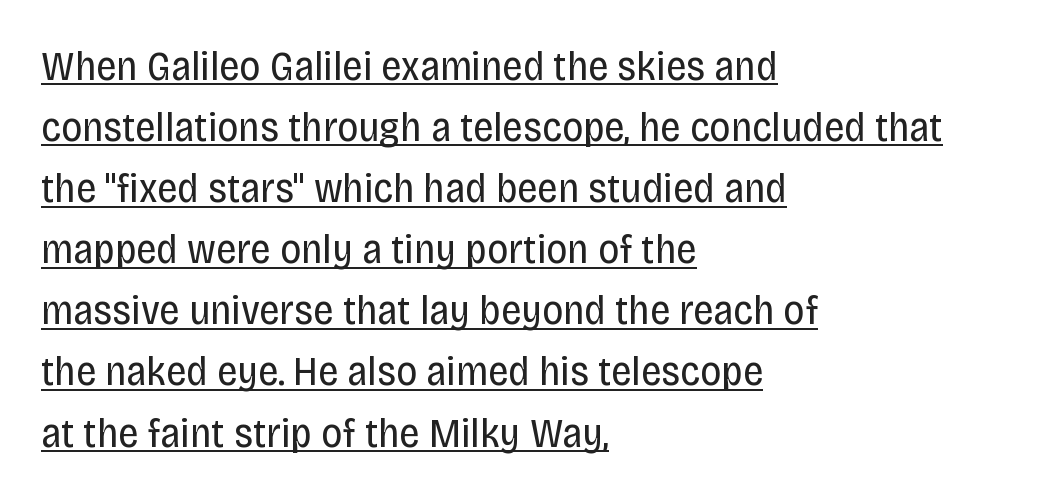
{"serif": "no", "italic": "no", "bold": "no", "weight": "regular", "width": "condensed", "stroke_contrast": "low", "x_height": "large", "monospaced": "no", "underline": "yes", "align": "left", "line_spacing": "normal", "line_spacing_ratio": 1.49, "letter_spacing": "normal", "letter_spacing_em": 0.0, "glyph_px": 41}
